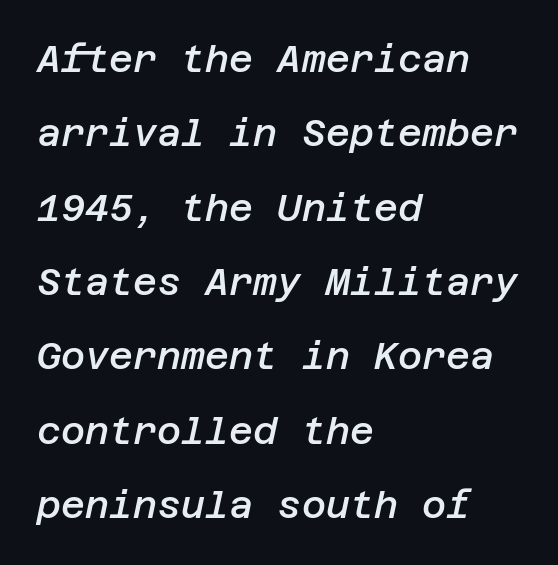
Unmarked baselines from the first word to the last. The letters sit at their default tracking, neither squeezed nor spread. Italic: yes, the glyphs are oblique. Bold? Not quite — semibold, heavier than regular but stopping short.
